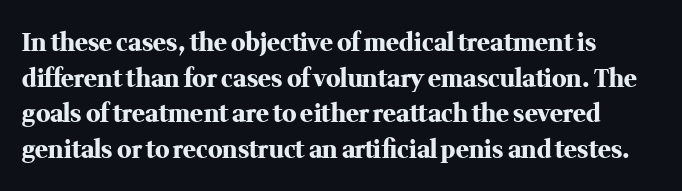
Q: Is the text bold? A: Yes.
Q: Is the text italic (slanted)? A: No, it is upright.
Q: Is the text underlined? A: No.
Q: Is the spacing between letters normal or unusually wide? A: Normal.
Q: Is the spacing between lines tight, normal or loose? A: Normal.
